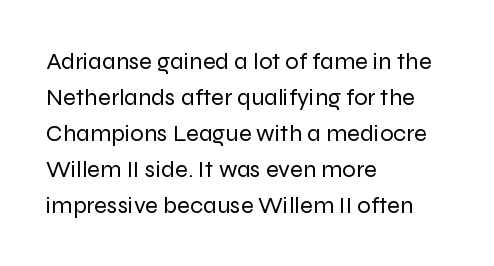
The image shows 24 px text type, upright; set left-aligned, normal line spacing (1.5x), normal letter spacing, not underlined.
